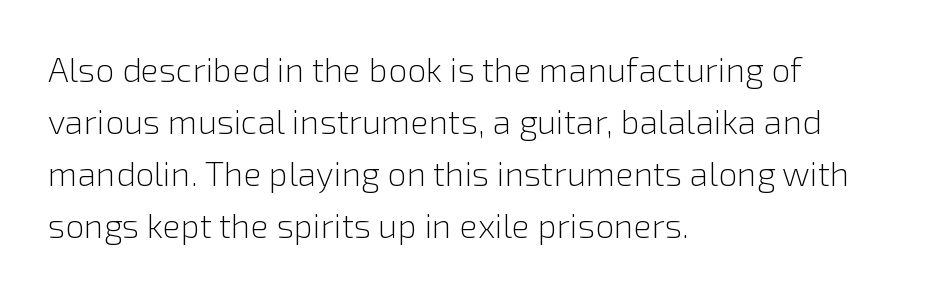
The image shows 34 px light sans-serif type, upright; set left-aligned, normal line spacing (1.53x), normal letter spacing, not underlined; a medium x-height.
